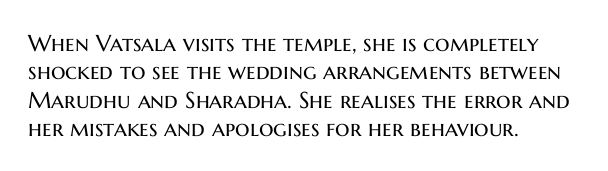
{"italic": "no", "bold": "no", "underline": "no", "align": "left", "line_spacing_ratio": 1.23, "letter_spacing": "normal", "letter_spacing_em": 0.0, "glyph_px": 23}
